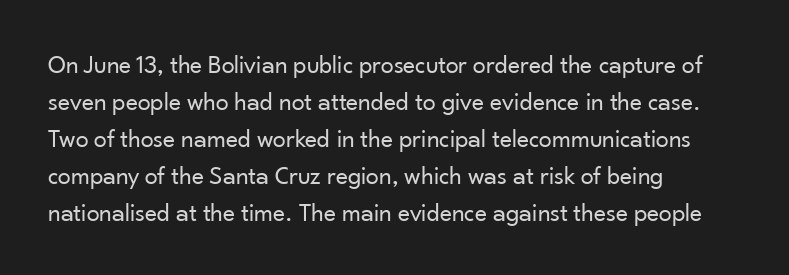
Rule under the text: the space is simply empty. The tracking reads as untouched default to a designer's eye. Compared with a typical body face, this is equally light or lighter still. A student would call this left alignment; a typographer would say flush left, rag right. The rows are spaced the way most documents space them.
